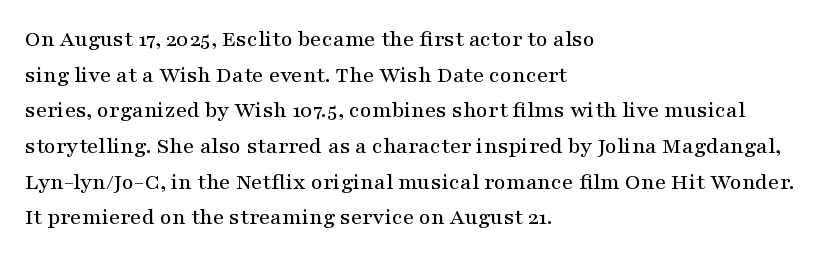
Q: Is the text italic (slanted)? A: No, it is upright.
Q: Is the text underlined? A: No.
Q: How is the paragraph aligned? A: Left-aligned.
Q: Is the spacing between letters normal or unusually wide? A: Normal.
Q: Is the spacing between lines tight, normal or loose? A: Normal.
